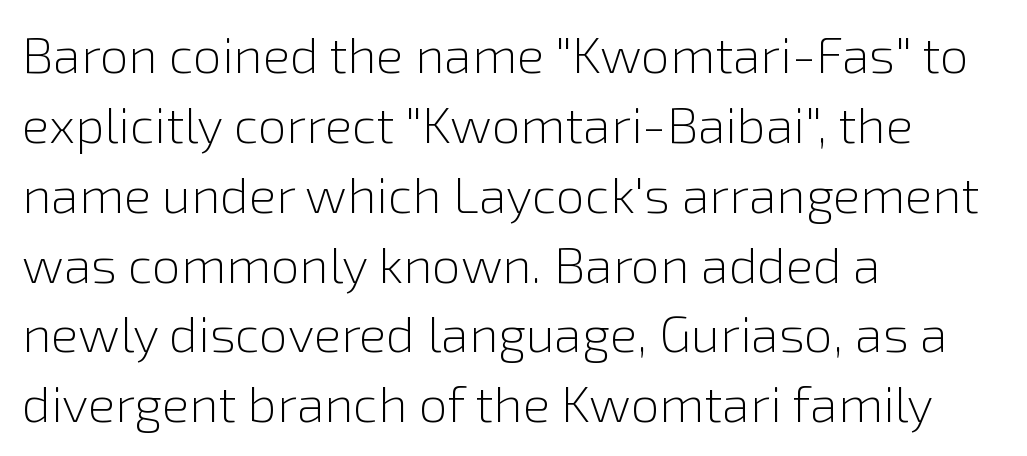
The image shows 51 px light sans-serif type, upright; set left-aligned, normal line spacing (1.37x), normal letter spacing, not underlined; a medium x-height.
